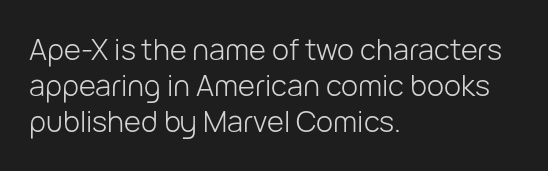
{"serif": "no", "italic": "no", "bold": "no", "weight": "light", "width": "normal", "stroke_contrast": "low", "x_height": "medium", "monospaced": "no", "underline": "no", "align": "left", "line_spacing": "normal", "line_spacing_ratio": 1.25, "letter_spacing": "normal", "letter_spacing_em": 0.0, "glyph_px": 29}
